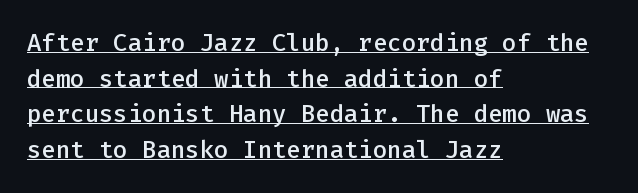
Q: Is the text bold? A: Semi-bold.
Q: Is the text italic (slanted)? A: No, it is upright.
Q: Is the text underlined? A: Yes.
Q: How is the paragraph aligned? A: Left-aligned.
Q: Is the spacing between letters normal or unusually wide? A: Normal.
Q: Is the spacing between lines tight, normal or loose? A: Normal.
